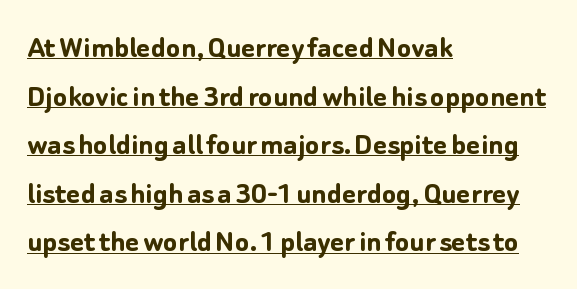
No feet cap the strokes, marking this as sans-serif type. The specimen includes a rule beneath the text block's lines. What weight is shown? A full bold with thick strokes. This sample is left-justified, so line endings fall wherever the words run out. The rendering uses natural spacing where letterforms have individual widths.
